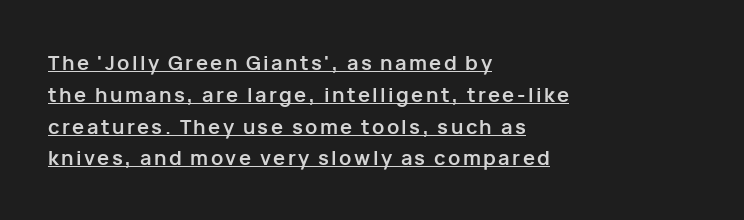
The image shows 20 px bold type, upright; set left-aligned, normal line spacing (1.59x), underlined.
